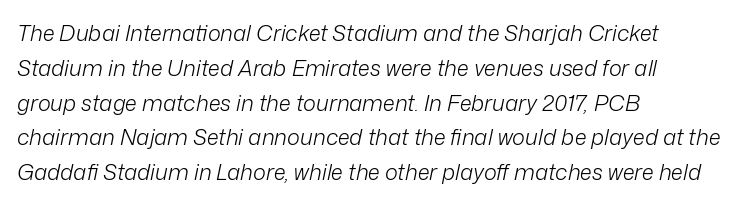
Q: Is the text bold? A: No.
Q: Is the text italic (slanted)? A: Yes, it leans right by about 12 degrees.
Q: Is the text underlined? A: No.
Q: How is the paragraph aligned? A: Left-aligned.
Q: Is the spacing between letters normal or unusually wide? A: Normal.
Q: Is the spacing between lines tight, normal or loose? A: Normal.
